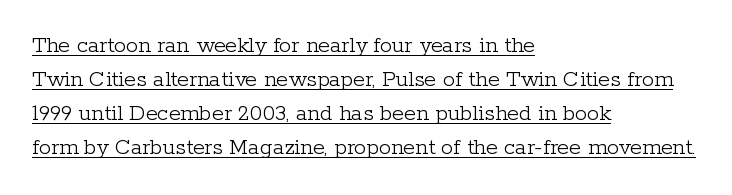
Italic: no, the glyphs are upright roman. The gaps between neighbouring characters are ordinary and unremarkable. Weight: in the light-to-regular range. Leading matches the norm, producing a regular column. Caption: multi-line text, flush left, ragged right. Glance below the letters and you will spot a drawn line.
